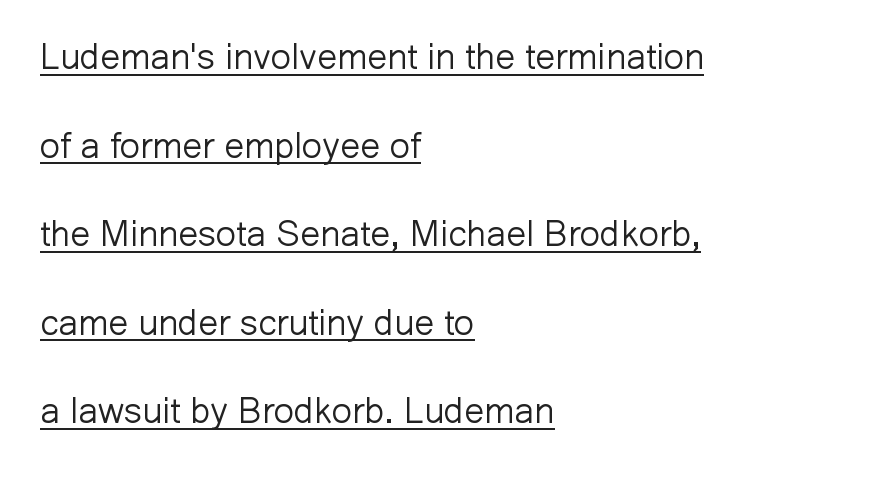
Serif or sans? Sans — the stroke terminals are bare. Interline gaps are noticeably wide in this sample. Style check: upright. Is this a fixed-width face? No — the glyphs have proportional, varying widths. Does extra space separate the letters? No, they use regular spacing.
